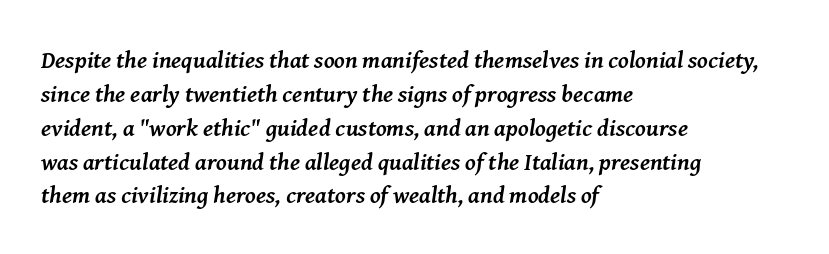
{"italic": "yes", "lean": "right", "slant_degrees": 8, "bold": "yes", "underline": "no", "align": "left", "line_spacing": "normal", "line_spacing_ratio": 1.41, "letter_spacing": "normal", "letter_spacing_em": 0.0, "glyph_px": 24}
